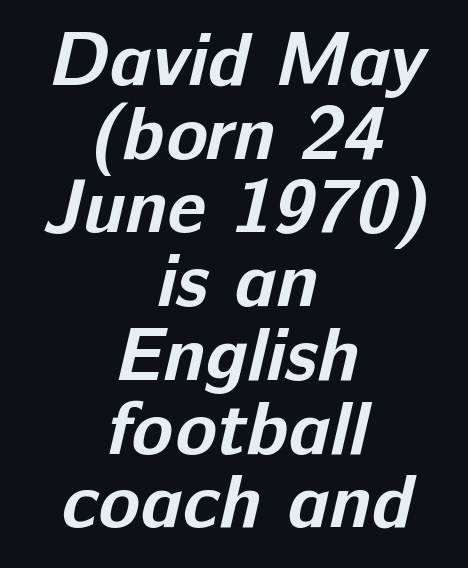
{"serif": "no", "bold": "yes", "weight": "bold", "width": "normal", "stroke_contrast": "low", "x_height": "medium", "monospaced": "no", "underline": "no", "align": "center", "line_spacing": "tight", "line_spacing_ratio": 0.97, "letter_spacing": "normal", "letter_spacing_em": 0.0, "glyph_px": 76}
